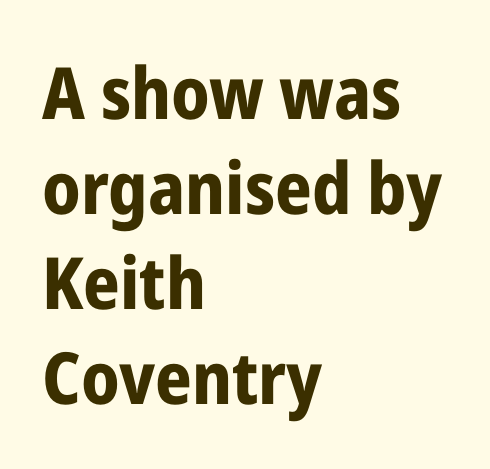
{"serif": "no", "italic": "no", "bold": "yes", "weight": "bold", "width": "condensed", "stroke_contrast": "low", "x_height": "medium", "monospaced": "no", "underline": "no", "align": "left", "line_spacing": "normal", "line_spacing_ratio": 1.32, "letter_spacing": "normal", "letter_spacing_em": 0.0, "glyph_px": 72}
